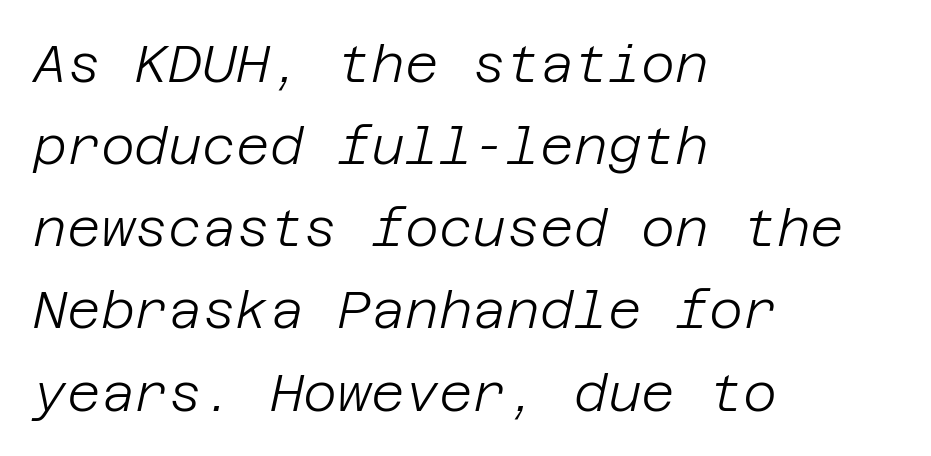
The letterforms sit shoulder to shoulder at normal distance. Is there much room between lines? A standard amount, neither cramped nor airy. The font sits on the lighter half of the weight spectrum, regular included. An italicized treatment has been applied to the whole sample.
